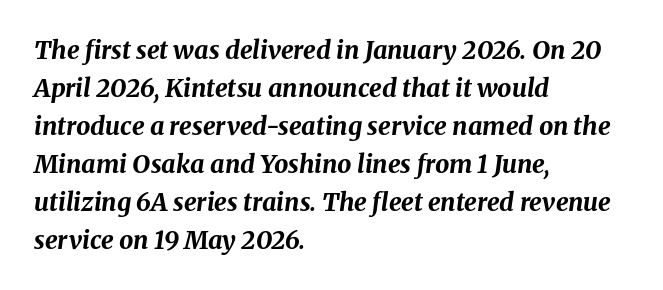
Words appear dense and cohesive because spacing is normal. You can tell it's italic because the verticals aren't actually vertical. How would I describe the line gaps? Plain and ordinary. The strip under each line holds only bare page.
